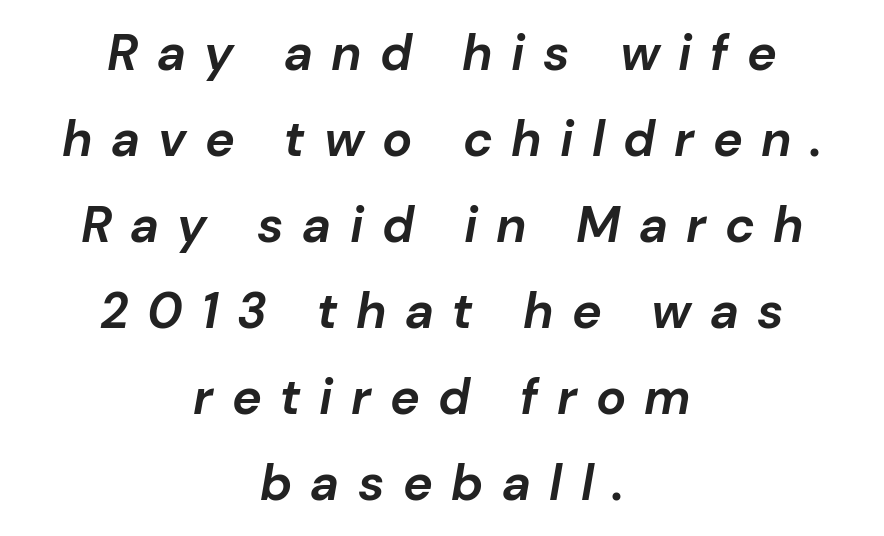
Q: Is the text bold? A: Yes.
Q: Is the text italic (slanted)? A: Yes, it leans right by about 10 degrees.
Q: Is the text underlined? A: No.
Q: How is the paragraph aligned? A: Centered.
Q: Is the spacing between letters normal or unusually wide? A: Unusually wide.
Q: Width (condensed, normal, or wide)? A: Normal.
Q: Stroke contrast? A: Low.
Q: x-height? A: Medium.
Q: Monospaced? A: No.
